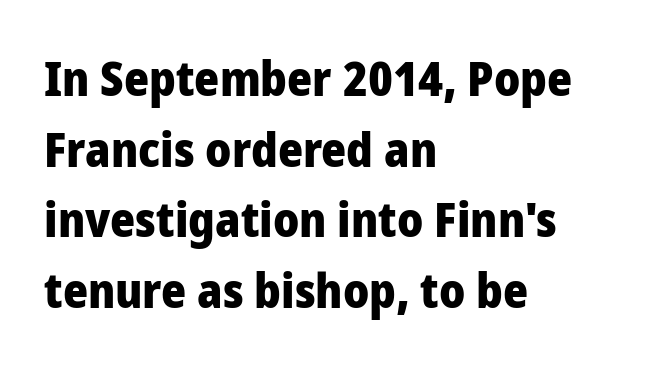
{"serif": "no", "italic": "no", "bold": "yes", "weight": "heavy", "width": "normal", "stroke_contrast": "low", "x_height": "medium", "monospaced": "no", "underline": "no", "align": "left", "line_spacing": "normal", "line_spacing_ratio": 1.47, "letter_spacing": "normal", "letter_spacing_em": 0.0, "glyph_px": 48}
